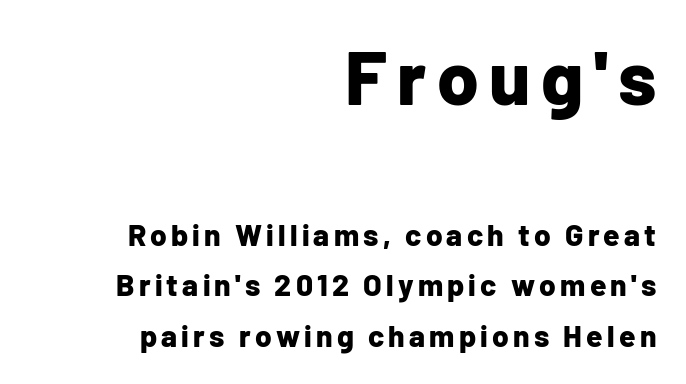
{"serif": "no", "italic": "no", "bold": "yes", "weight": "bold", "width": "normal", "stroke_contrast": "low", "x_height": "medium", "monospaced": "no", "underline": "no", "align": "right", "line_spacing": "normal", "line_spacing_ratio": 1.68, "larger_block": "first", "size_ratio": 2.5, "glyph_px": 75}
